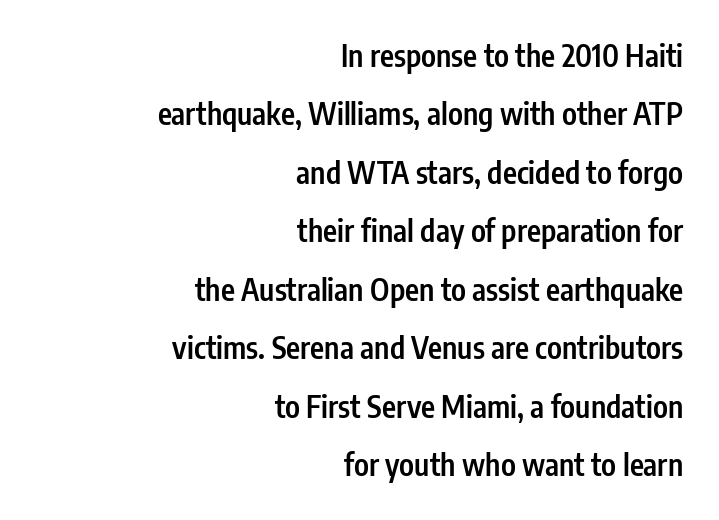
Q: Is the text bold? A: Semi-bold.
Q: Is the text italic (slanted)? A: No, it is upright.
Q: Is the typeface a serif or a sans-serif typeface? A: Sans-serif.
Q: Is the text underlined? A: No.
Q: How is the paragraph aligned? A: Right-aligned.
Q: Is the spacing between letters normal or unusually wide? A: Normal.
Q: Is the spacing between lines tight, normal or loose? A: Loose.
Q: Width (condensed, normal, or wide)? A: Condensed.
Q: Stroke contrast? A: Low.
Q: x-height? A: Medium.
Q: Monospaced? A: No.
